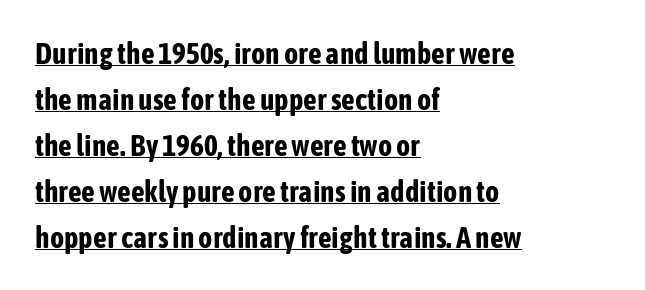
Chunky letters — that's bold for sure. This sample keeps an unexceptional amount of space between lines. A sans-serif font was chosen for this passage. The passage shown is underscored from start to finish. The rendering keeps characters at their native spacing.
